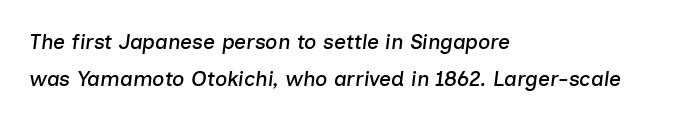
{"italic": "yes", "lean": "right", "slant_degrees": 7, "underline": "no", "align": "left", "line_spacing_ratio": 1.74, "letter_spacing": "normal", "letter_spacing_em": 0.0, "glyph_px": 21}
